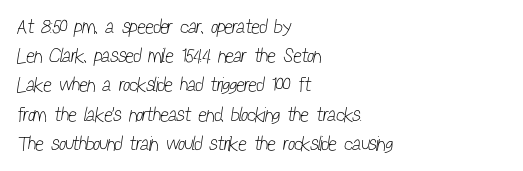
Compared with typical body copy, the letter spacing here is the same. These lines are set flush left with a ragged right edge. Is there much room between lines? A standard amount, neither cramped nor airy. No extra ink here — the face is not bold. Unmarked baselines from the first word to the last.
